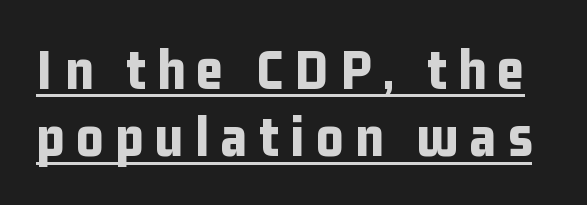
Q: Is the text bold? A: Yes.
Q: Is the text italic (slanted)? A: No, it is upright.
Q: Is the typeface a serif or a sans-serif typeface? A: Sans-serif.
Q: Is the text underlined? A: Yes.
Q: Is the spacing between lines tight, normal or loose? A: Tight.
Q: Width (condensed, normal, or wide)? A: Condensed.
Q: Stroke contrast? A: Low.
Q: x-height? A: Medium.
Q: Monospaced? A: No.
